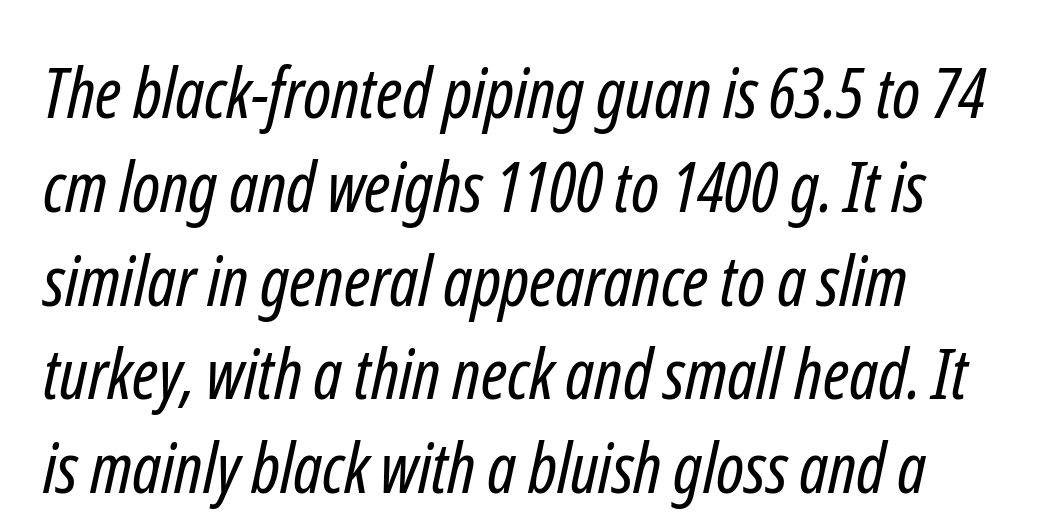
A student would call this left alignment; a typographer would say flush left, rag right. Vertical spacing — default. No letter is thick-stroked: the sample isn't bold. Has an underline been added? It has not. How are the letters spaced? Ordinarily, with no added tracking.
